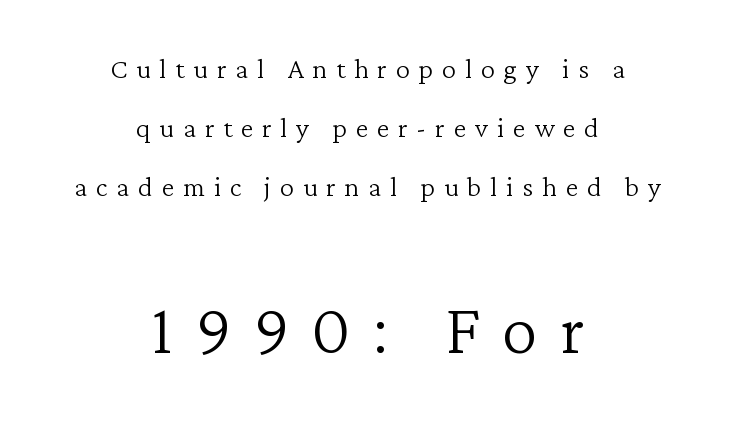
The image shows 73 px light serif type, upright; set centered, loose line spacing (2.03x), unusually wide letter spacing (+0.3 em), not underlined; the second (bottom) block is 2.52x larger; low stroke contrast and a medium x-height.
